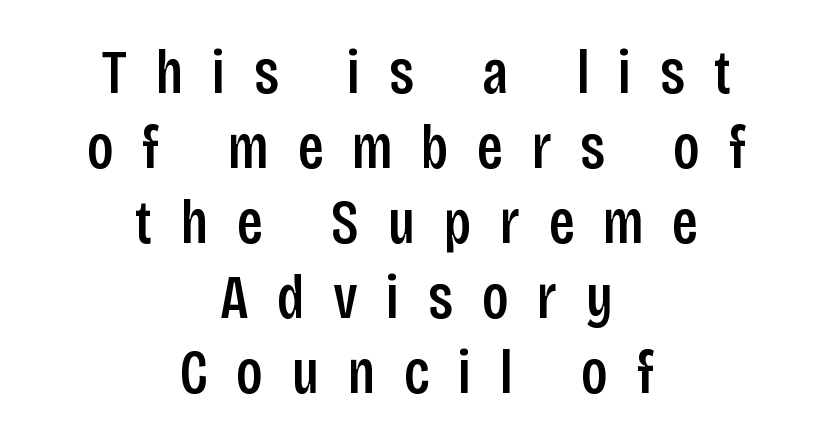
The image shows 62 px condensed sans-serif type, upright; set centered, line spacing 1.21x, unusually wide letter spacing (+0.46 em), not underlined; low stroke contrast and a large x-height.
